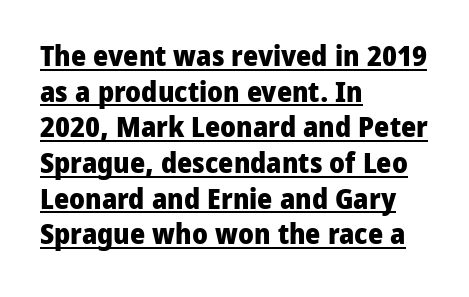
The font family rendered here belongs to the sans-serif group. You can see a thin bar hugging the bottom of the glyphs. The strokes are fattened all the way to bold. Compared with typical body copy, the letter spacing here is the same.
